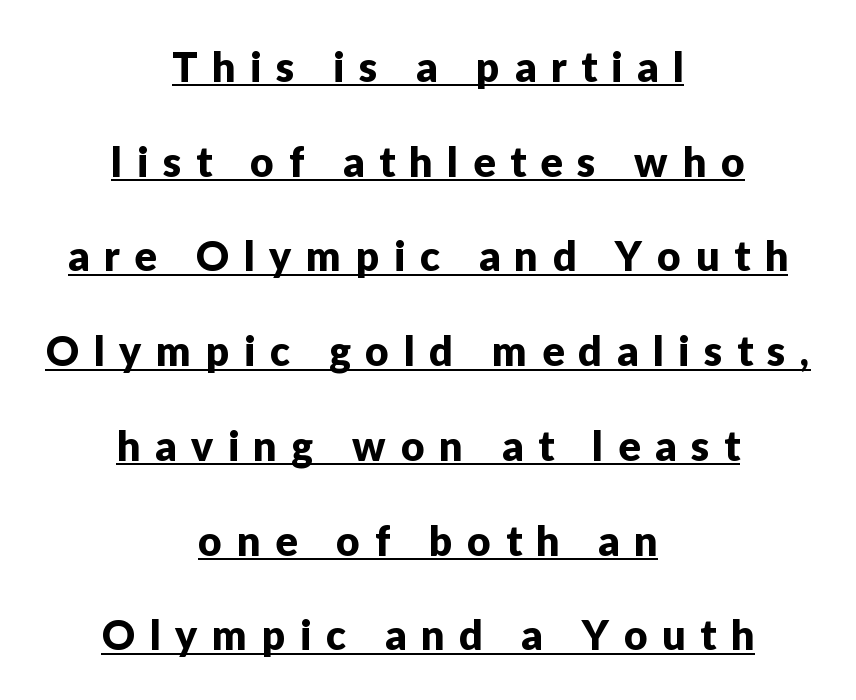
Q: Is the text italic (slanted)? A: No, it is upright.
Q: Is the typeface a serif or a sans-serif typeface? A: Sans-serif.
Q: Is the text underlined? A: Yes.
Q: How is the paragraph aligned? A: Centered.
Q: Is the spacing between letters normal or unusually wide? A: Unusually wide.
Q: Is the spacing between lines tight, normal or loose? A: Loose.
Q: Width (condensed, normal, or wide)? A: Normal.
Q: Stroke contrast? A: Low.
Q: x-height? A: Medium.
Q: Monospaced? A: No.
